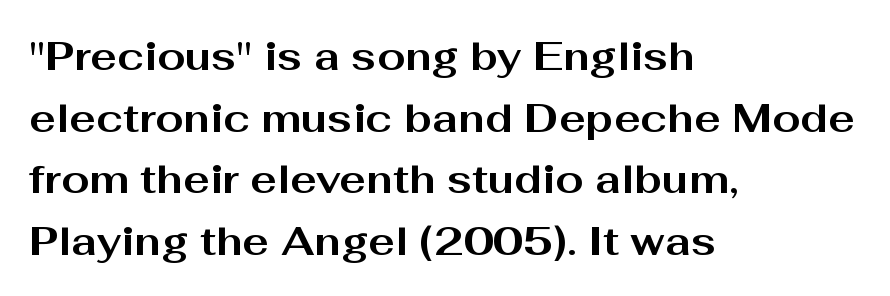
Does the leading feel generous? No, just average. The font's upright variant was chosen for this text. The type family on display is of the sans-serif kind. Plenty of ink on the page — the face is bold. Note the varied advance widths — an 'i' is clearly narrower than an 'm'. Short and long lines alike share a common starting point at left.
